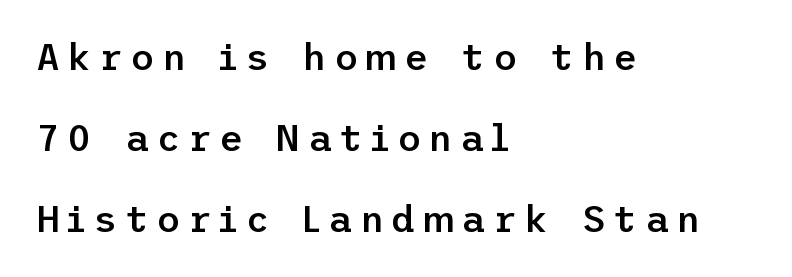
Q: Is the text bold? A: Semi-bold.
Q: Is the text italic (slanted)? A: No, it is upright.
Q: Is the typeface a serif or a sans-serif typeface? A: Sans-serif.
Q: Is the text underlined? A: No.
Q: How is the paragraph aligned? A: Left-aligned.
Q: Is the spacing between letters normal or unusually wide? A: Unusually wide.
Q: Is the spacing between lines tight, normal or loose? A: Loose.
Q: Width (condensed, normal, or wide)? A: Normal.
Q: Stroke contrast? A: Low.
Q: x-height? A: Medium.
